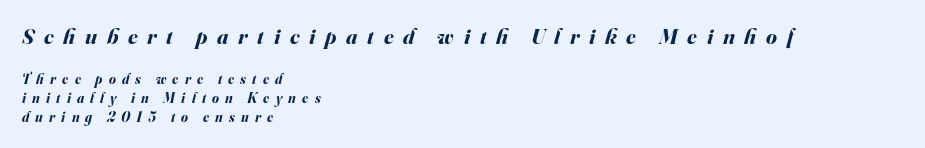
Q: Is the text bold? A: Yes.
Q: Is the text italic (slanted)? A: Yes, it leans right by about 16 degrees.
Q: Is the text underlined? A: No.
Q: How is the paragraph aligned? A: Left-aligned.
Q: Is the spacing between letters normal or unusually wide? A: Unusually wide.
Q: Is the spacing between lines tight, normal or loose? A: Normal.
Q: Which block of text is set in a larger size, the first (top) or the second (bottom)? A: The first (top) one.
